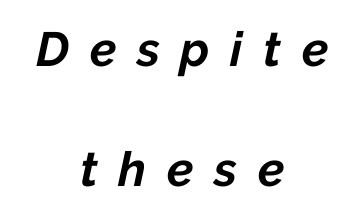
{"italic": "yes", "lean": "right", "slant_degrees": 12, "bold": "yes", "weight": "bold", "width": "normal", "stroke_contrast": "low", "x_height": "medium", "monospaced": "no", "underline": "no", "align": "center", "line_spacing": "loose", "line_spacing_ratio": 2.5, "letter_spacing": "wide", "letter_spacing_em": 0.43, "glyph_px": 48}
